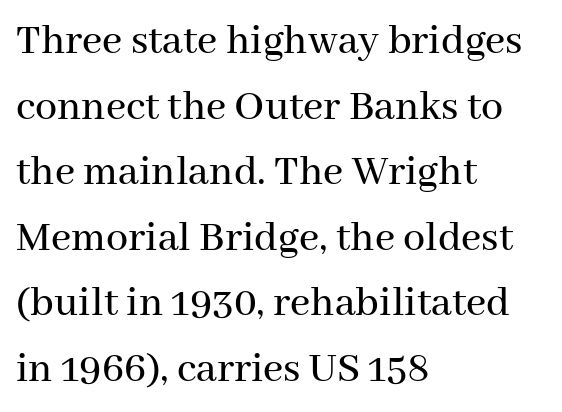
{"serif": "yes", "italic": "no", "width": "normal", "stroke_contrast": "medium", "x_height": "medium", "monospaced": "no", "underline": "no", "align": "left", "line_spacing": "normal", "line_spacing_ratio": 1.49, "letter_spacing": "normal", "letter_spacing_em": 0.0, "glyph_px": 44}
